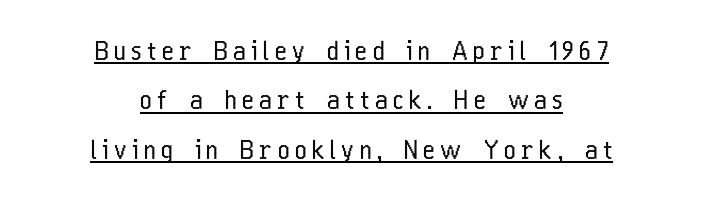
You could fit nearly another row in the gap between these rows. If you folded the block vertically in half, each line would mirror itself in length. The strokes carry an ordinary text weight at most. Loose tracking; the words dissolve into strings of separated letters. Each line of the rendering has a horizontal stroke beneath the glyphs. Posture: vertical.
